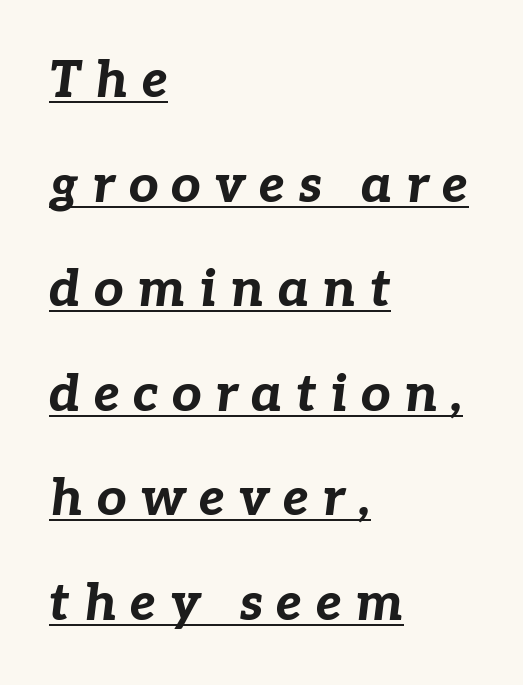
Q: Is the text bold? A: Yes.
Q: Is the text italic (slanted)? A: Yes, it leans right by about 7 degrees.
Q: Is the text underlined? A: Yes.
Q: How is the paragraph aligned? A: Left-aligned.
Q: Is the spacing between letters normal or unusually wide? A: Unusually wide.
Q: Is the spacing between lines tight, normal or loose? A: Loose.
Q: Width (condensed, normal, or wide)? A: Normal.
Q: Stroke contrast? A: Low.
Q: x-height? A: Medium.
Q: Monospaced? A: No.
